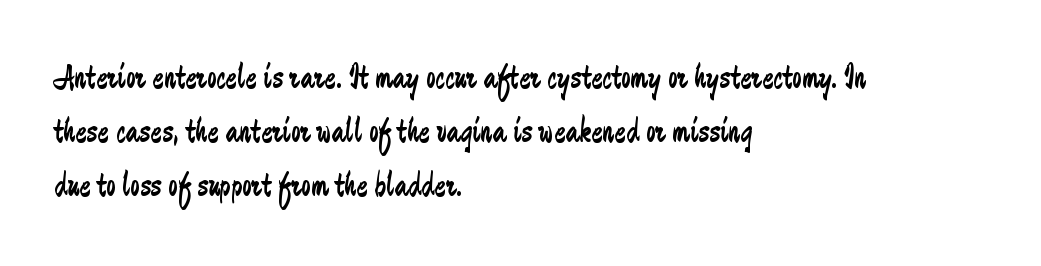
The image shows 34 px regular-weight, condensed sans-serif type; set left-aligned, normal line spacing (1.59x), normal letter spacing, not underlined; low stroke contrast and a small x-height.
